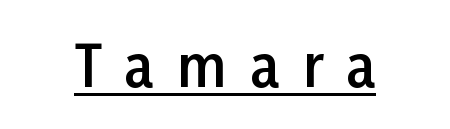
{"serif": "no", "italic": "no", "bold": "semi", "weight": "semibold", "width": "normal", "stroke_contrast": "low", "x_height": "medium", "monospaced": "no", "underline": "yes", "letter_spacing": "wide", "letter_spacing_em": 0.42, "glyph_px": 56}
